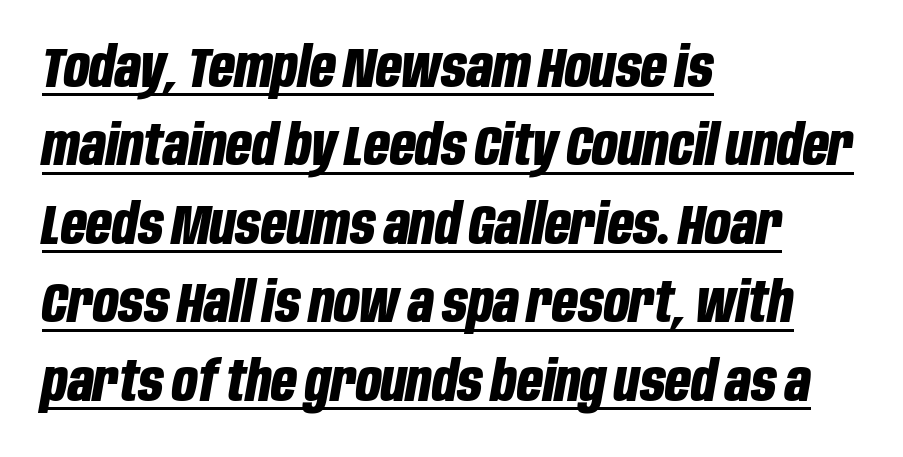
Q: Is the text bold? A: Yes.
Q: Is the text italic (slanted)? A: Yes, it leans right by about 10 degrees.
Q: Is the text underlined? A: Yes.
Q: How is the paragraph aligned? A: Left-aligned.
Q: Is the spacing between letters normal or unusually wide? A: Normal.
Q: Is the spacing between lines tight, normal or loose? A: Normal.
Q: Width (condensed, normal, or wide)? A: Condensed.
Q: Stroke contrast? A: Low.
Q: x-height? A: Large.
Q: Monospaced? A: No.
